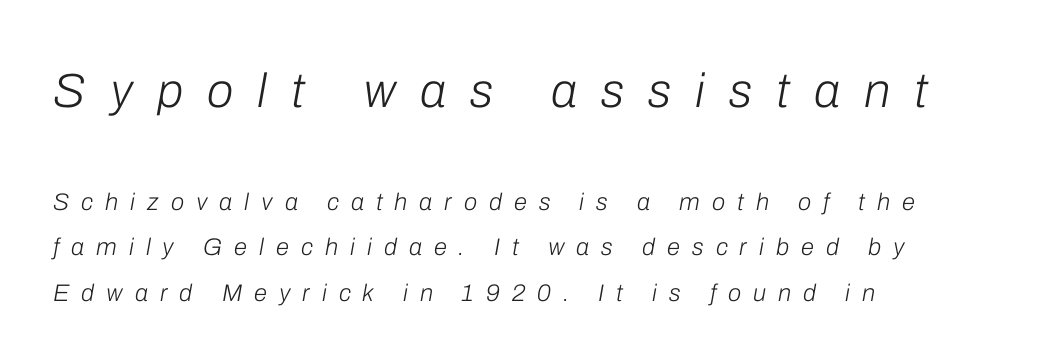
The image shows 48 px light type, italic (leaning right); set left-aligned, loose line spacing (1.9x), unusually wide letter spacing (+0.5 em), not underlined; the first (top) block is 2.0x larger; low stroke contrast and a medium x-height.
